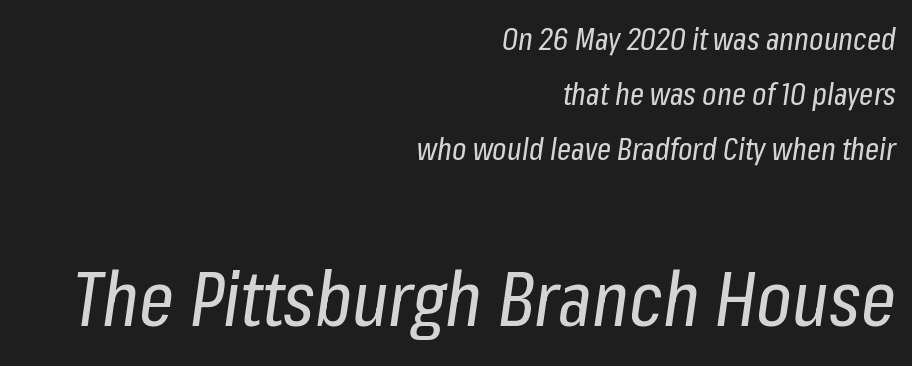
The image shows 77 px regular-weight, condensed type, italic (leaning right); set right-aligned, line spacing 1.78x, normal letter spacing, not underlined; the second (bottom) block is 2.48x larger; low stroke contrast and a medium x-height.
